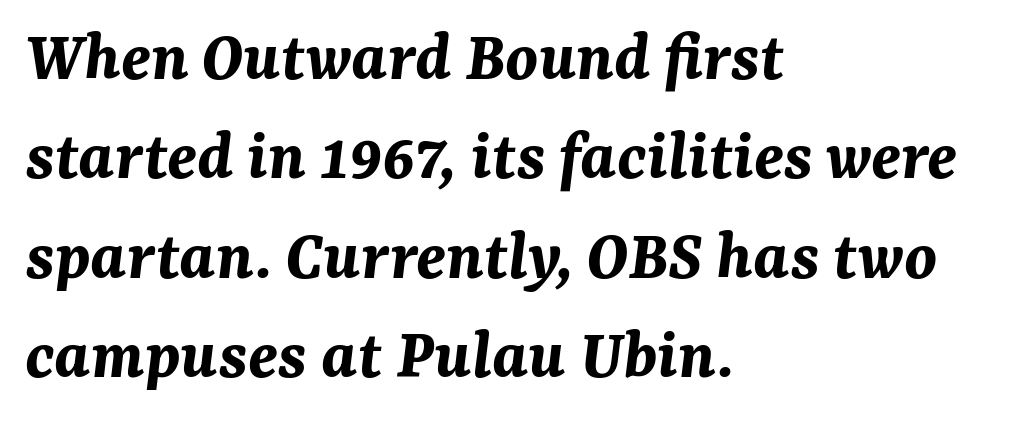
Q: Is the text bold? A: Yes.
Q: Is the text italic (slanted)? A: Yes, it leans right by about 7 degrees.
Q: Is the text underlined? A: No.
Q: How is the paragraph aligned? A: Left-aligned.
Q: Is the spacing between letters normal or unusually wide? A: Normal.
Q: Is the spacing between lines tight, normal or loose? A: Normal.
Q: Width (condensed, normal, or wide)? A: Normal.
Q: Stroke contrast? A: Medium.
Q: x-height? A: Medium.
Q: Monospaced? A: No.
